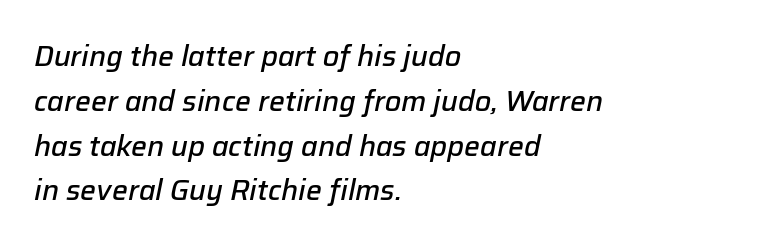
Q: Is the text bold? A: Semi-bold.
Q: Is the text italic (slanted)? A: Yes, it leans right by about 12 degrees.
Q: Is the text underlined? A: No.
Q: How is the paragraph aligned? A: Left-aligned.
Q: Is the spacing between letters normal or unusually wide? A: Normal.
Q: Is the spacing between lines tight, normal or loose? A: Normal.
Q: Width (condensed, normal, or wide)? A: Normal.
Q: Stroke contrast? A: Low.
Q: x-height? A: Medium.
Q: Monospaced? A: No.
